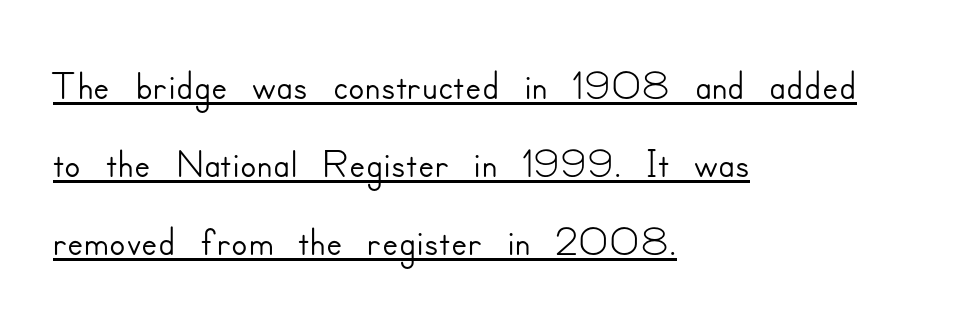
Q: Is the text italic (slanted)? A: No, it is upright.
Q: Is the typeface a serif or a sans-serif typeface? A: Sans-serif.
Q: Is the text underlined? A: Yes.
Q: How is the paragraph aligned? A: Left-aligned.
Q: Is the spacing between letters normal or unusually wide? A: Normal.
Q: Is the spacing between lines tight, normal or loose? A: Normal.
Q: Width (condensed, normal, or wide)? A: Normal.
Q: Stroke contrast? A: Low.
Q: x-height? A: Small.
Q: Monospaced? A: No.
